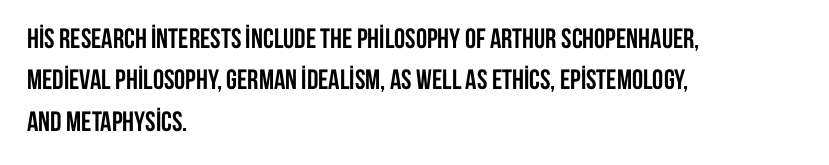
The image shows 28 px semibold, condensed sans-serif type, upright; set left-aligned, normal line spacing (1.48x), normal letter spacing, not underlined; low stroke contrast and a large x-height.
